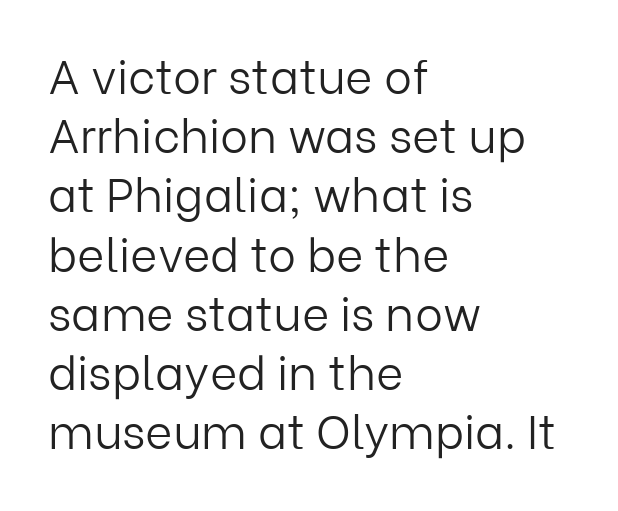
{"serif": "no", "italic": "no", "bold": "no", "weight": "light", "width": "normal", "stroke_contrast": "low", "x_height": "medium", "monospaced": "no", "underline": "no", "align": "left", "line_spacing": "normal", "line_spacing_ratio": 1.26, "letter_spacing": "normal", "letter_spacing_em": 0.0, "glyph_px": 47}
